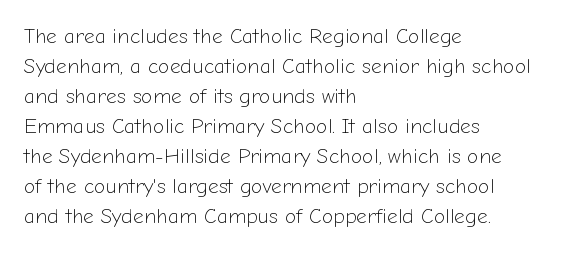
Q: Is the text bold? A: No.
Q: Is the text italic (slanted)? A: No, it is upright.
Q: Is the text underlined? A: No.
Q: How is the paragraph aligned? A: Left-aligned.
Q: Is the spacing between letters normal or unusually wide? A: Normal.
Q: Is the spacing between lines tight, normal or loose? A: Normal.
